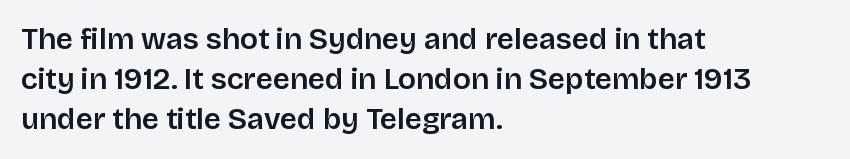
{"serif": "no", "italic": "no", "bold": "semi", "weight": "semibold", "width": "normal", "stroke_contrast": "low", "x_height": "large", "monospaced": "no", "underline": "no", "align": "left", "line_spacing": "normal", "line_spacing_ratio": 1.33, "letter_spacing": "normal", "letter_spacing_em": 0.0, "glyph_px": 30}
